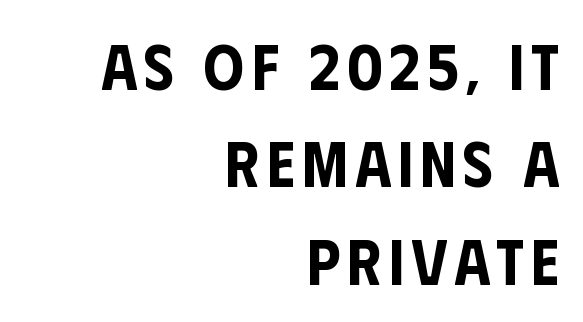
The image shows 64 px condensed sans-serif type, upright; set right-aligned, normal line spacing (1.52x), not underlined; low stroke contrast and a large x-height.
